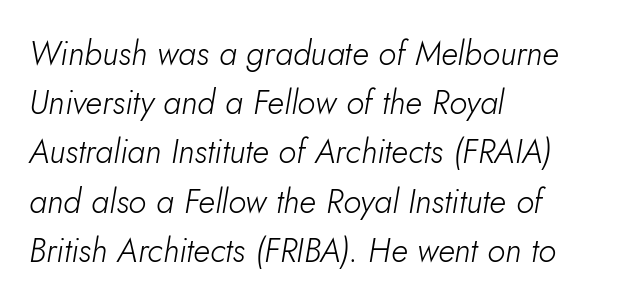
Vertical stems look standard width or narrower in stroke. Standard letterfit; no display-style spreading of the glyphs. The face used here is proportionally spaced, like ordinary book or web type. Quick note: interline space is typical.
